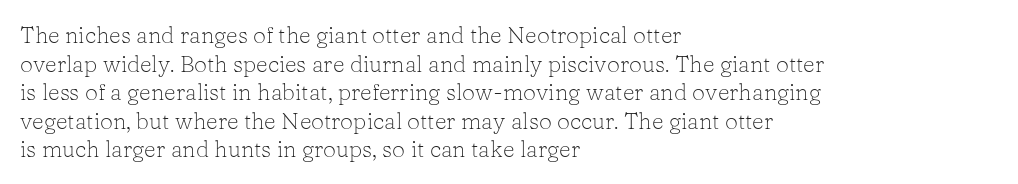
{"italic": "no", "bold": "no", "underline": "no", "align": "left", "line_spacing_ratio": 1.24, "letter_spacing": "normal", "letter_spacing_em": 0.0, "glyph_px": 23}
